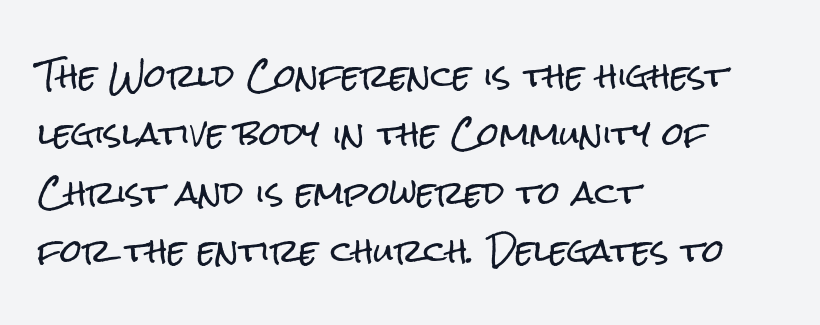
Q: Is the text italic (slanted)? A: No, it is upright.
Q: Is the typeface a serif or a sans-serif typeface? A: Sans-serif.
Q: Is the text underlined? A: No.
Q: How is the paragraph aligned? A: Left-aligned.
Q: Is the spacing between letters normal or unusually wide? A: Normal.
Q: Width (condensed, normal, or wide)? A: Condensed.
Q: Stroke contrast? A: Low.
Q: x-height? A: Medium.
Q: Monospaced? A: No.
